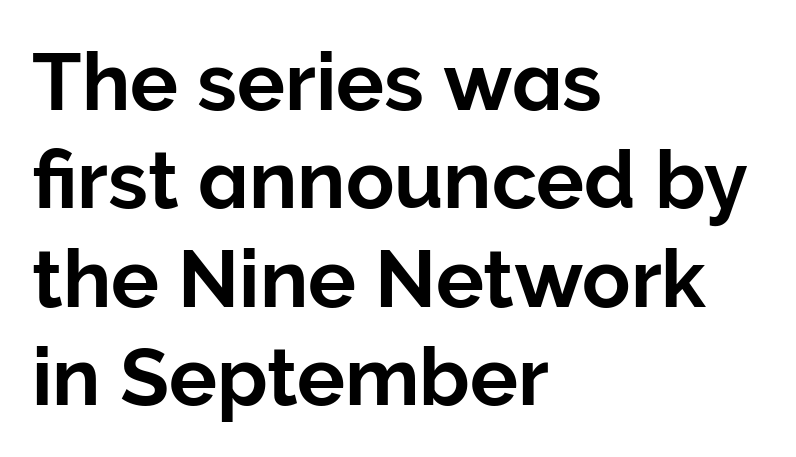
A sans-serif font was chosen for this passage. Is this a fixed-width face? No — the glyphs have proportional, varying widths. This rendering features lettering with no underline. Upright lettering throughout.
